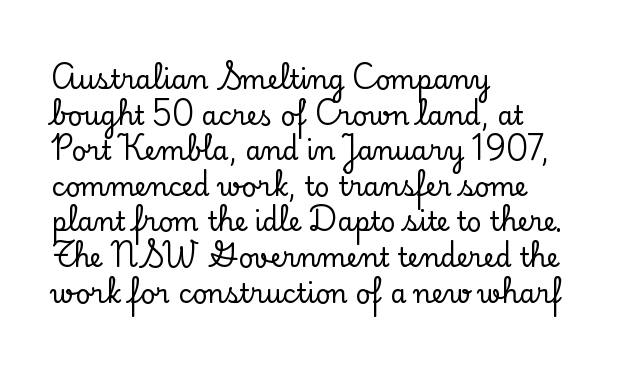
The image shows 26 px text type, upright; set left-aligned, normal line spacing (1.37x), normal letter spacing, not underlined.
